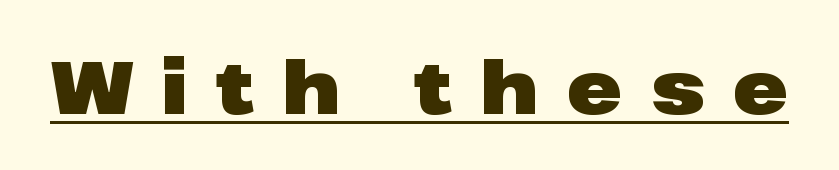
{"serif": "no", "italic": "no", "bold": "yes", "weight": "heavy", "width": "wide", "stroke_contrast": "low", "x_height": "medium", "monospaced": "no", "underline": "yes", "letter_spacing": "wide", "letter_spacing_em": 0.38, "glyph_px": 74}
